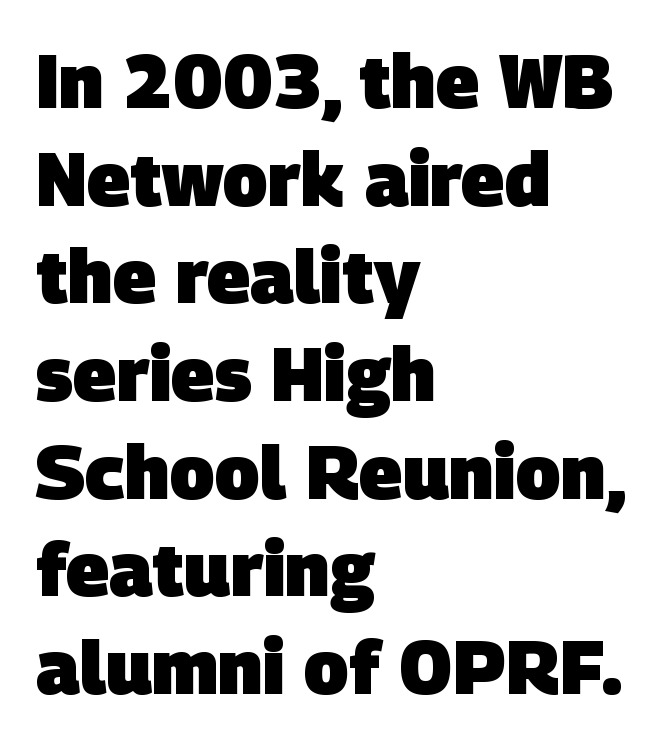
Character widths vary here, with narrow letters taking less room than wide ones. The type is set solid horizontally, with unmodified tracking. Heavy-handed strokes throughout: this text is bold. Font category for this specimen: sans-serif. Any mark beneath the type? The region is blank.
